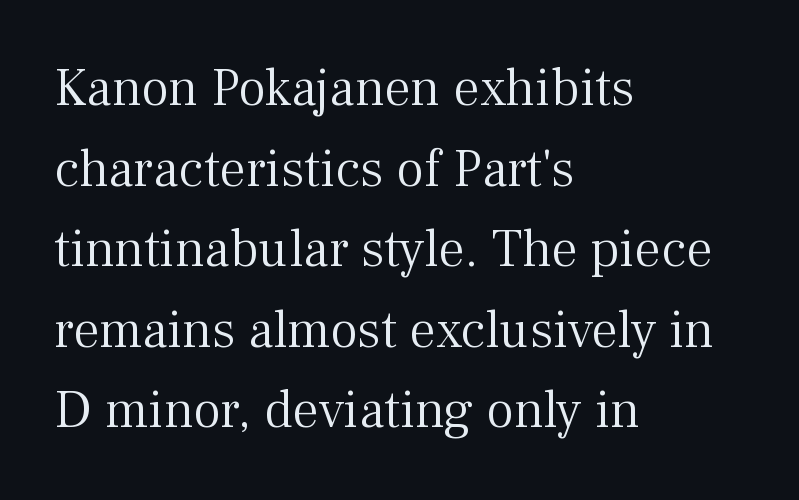
Q: Is the text bold? A: No.
Q: Is the text italic (slanted)? A: No, it is upright.
Q: Is the typeface a serif or a sans-serif typeface? A: Serif.
Q: Is the text underlined? A: No.
Q: How is the paragraph aligned? A: Left-aligned.
Q: Is the spacing between letters normal or unusually wide? A: Normal.
Q: Is the spacing between lines tight, normal or loose? A: Normal.
Q: Width (condensed, normal, or wide)? A: Normal.
Q: Stroke contrast? A: Medium.
Q: x-height? A: Medium.
Q: Monospaced? A: No.
